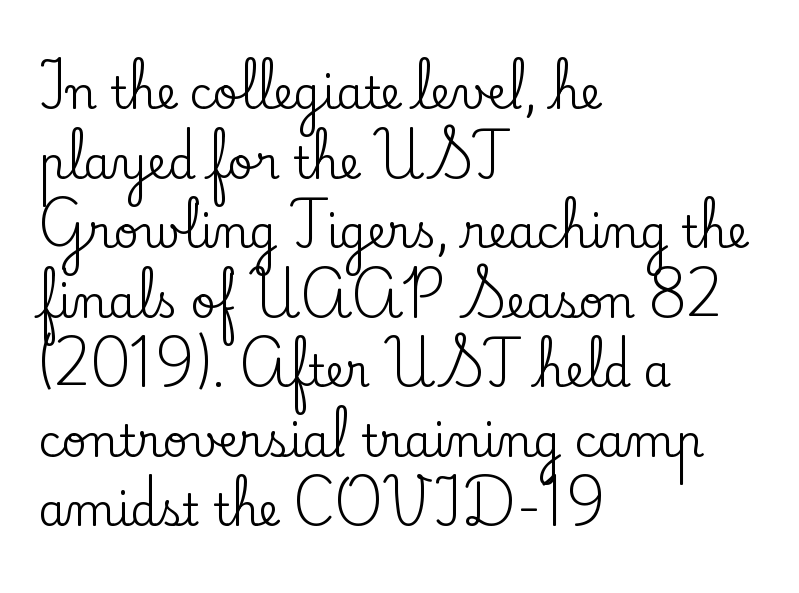
{"serif": "yes", "italic": "no", "width": "normal", "stroke_contrast": "low", "x_height": "small", "monospaced": "no", "underline": "no", "align": "left", "line_spacing": "normal", "line_spacing_ratio": 1.58, "letter_spacing": "normal", "letter_spacing_em": 0.0, "glyph_px": 44}
